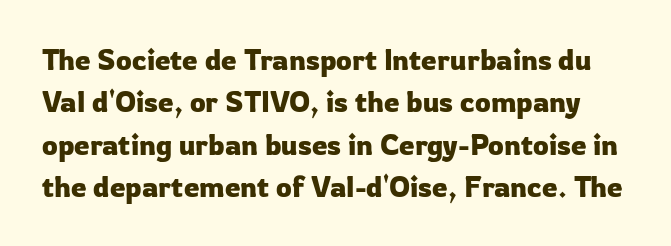
The image shows 28 px sans-serif type, upright; set normal line spacing (1.51x), normal letter spacing, not underlined; low stroke contrast and a medium x-height.
